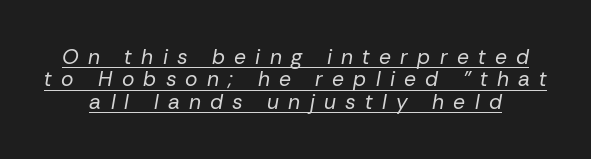
Q: Is the text bold? A: No.
Q: Is the text italic (slanted)? A: Yes, it leans right by about 10 degrees.
Q: Is the text underlined? A: Yes.
Q: Is the spacing between letters normal or unusually wide? A: Unusually wide.
Q: Is the spacing between lines tight, normal or loose? A: Tight.
